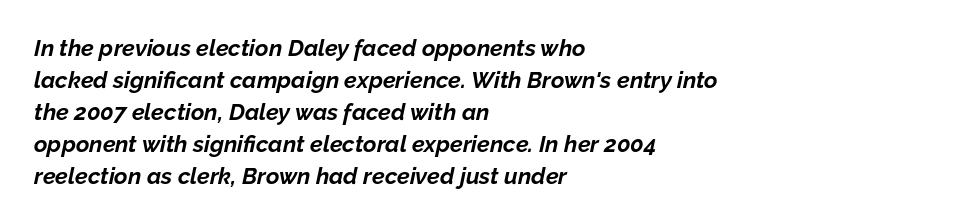
Q: Is the text bold? A: Yes.
Q: Is the text italic (slanted)? A: Yes, it leans right by about 12 degrees.
Q: Is the text underlined? A: No.
Q: How is the paragraph aligned? A: Left-aligned.
Q: Is the spacing between letters normal or unusually wide? A: Normal.
Q: Is the spacing between lines tight, normal or loose? A: Normal.
